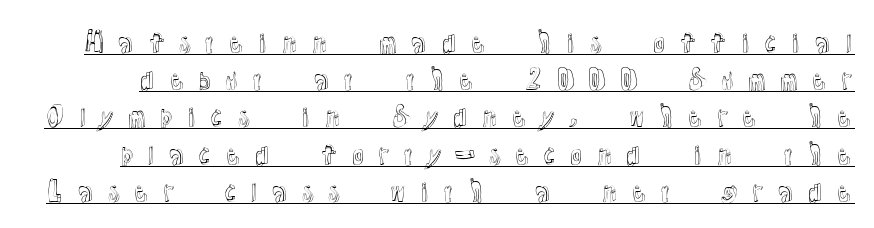
Evenly set lines give the paragraph a standard silhouette. This is underlined copy, the kind a proofreader might mark for attention. The type is letterspaced generously, with wide tracking. These lines were composed using upright roman letters.
